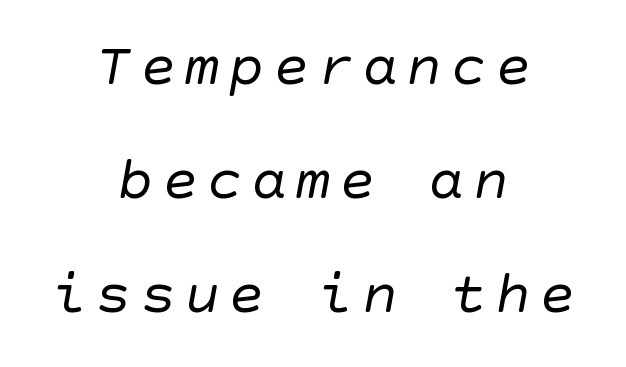
Any mark beneath the type? The region is blank. How would I describe the line gaps? Wide and relaxed. Is the block centered? Yes — each line is placed symmetrically about the middle. Are there feet on the stems? There aren't — it's a sans. The strokes are not fattened; the text isn't bold.
